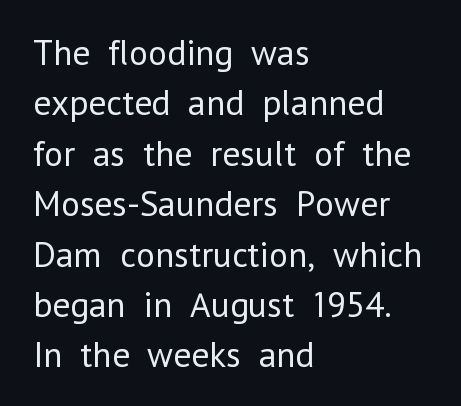
{"serif": "no", "italic": "no", "bold": "no", "weight": "regular", "width": "normal", "stroke_contrast": "low", "x_height": "medium", "monospaced": "no", "underline": "no", "align": "left", "line_spacing": "normal", "line_spacing_ratio": 1.4, "letter_spacing": "normal", "letter_spacing_em": 0.0, "glyph_px": 36}
